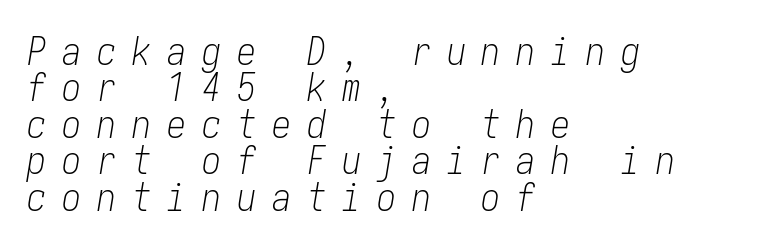
Anything drawn beneath the words? Only blank space. Tracking value appears strongly positive — letters spread wide. No heavy texture on the line: the type isn't bold. Compared with ordinary roman type, these characters are visibly tilted. Students, observe: this is what under-led, compact text looks like.
